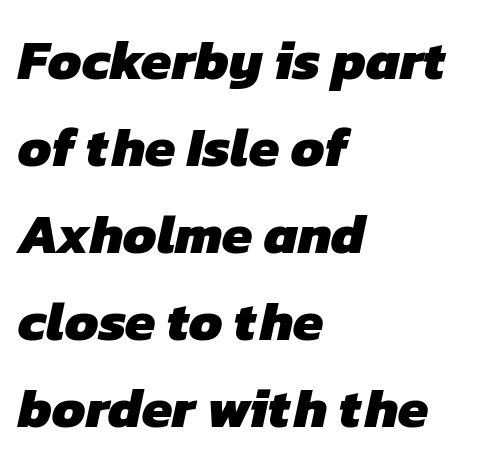
The image shows 55 px heavy sans-serif type; set left-aligned, normal line spacing (1.58x), normal letter spacing, not underlined; low stroke contrast and a medium x-height.
